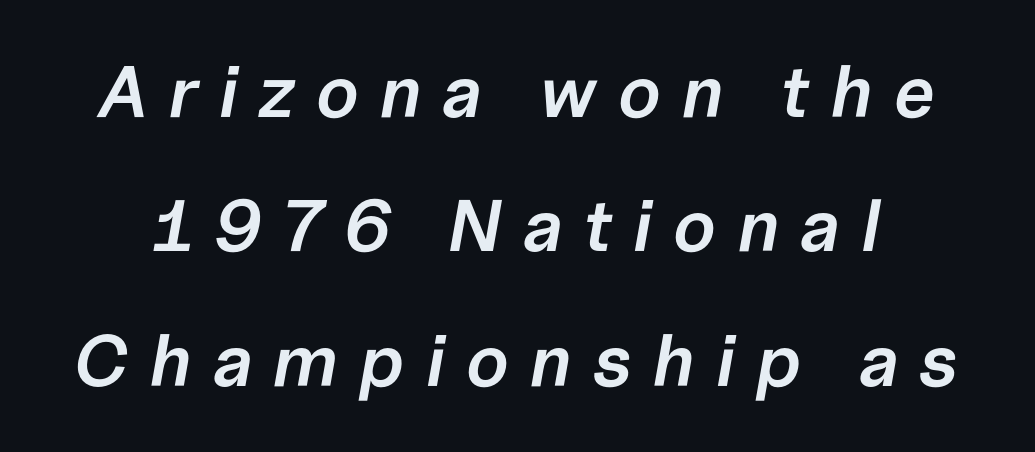
Q: Is the text bold? A: Semi-bold.
Q: Is the text italic (slanted)? A: Yes, it leans right by about 10 degrees.
Q: Is the text underlined? A: No.
Q: Is the spacing between letters normal or unusually wide? A: Unusually wide.
Q: Width (condensed, normal, or wide)? A: Normal.
Q: Stroke contrast? A: Low.
Q: x-height? A: Medium.
Q: Monospaced? A: No.
